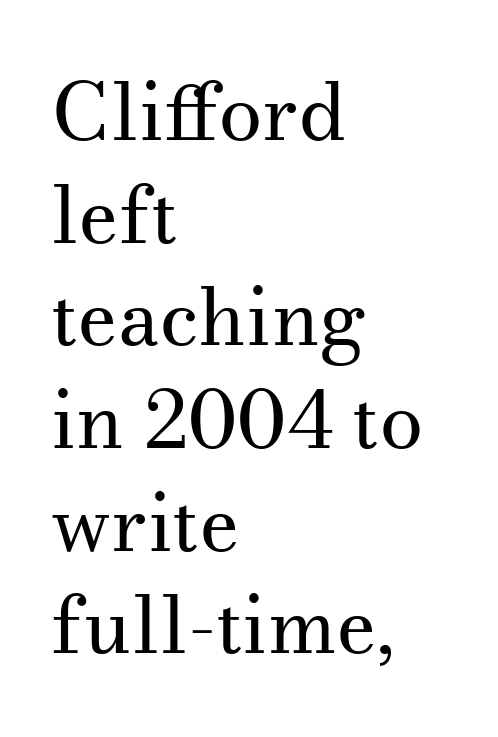
Honestly, the row spacing looks completely unremarkable. Does the copy run flush right? No — it runs flush left. Rule under the text: the space is simply empty. This is not heavy type; no bold has been used.
